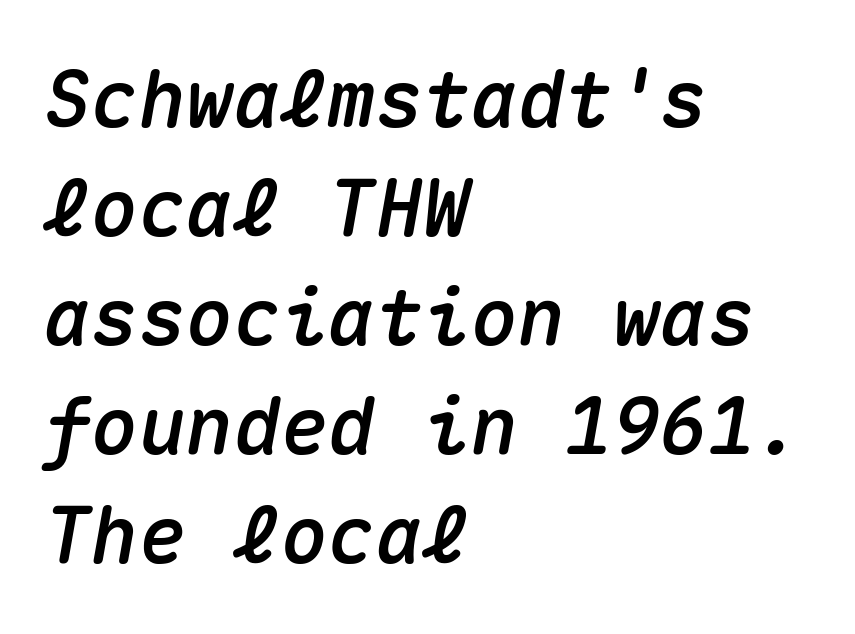
{"italic": "yes", "lean": "right", "slant_degrees": 10, "width": "normal", "stroke_contrast": "medium", "x_height": "medium", "monospaced": "yes", "underline": "no", "align": "left", "line_spacing": "normal", "line_spacing_ratio": 1.38, "letter_spacing": "normal", "letter_spacing_em": 0.0, "glyph_px": 79}
